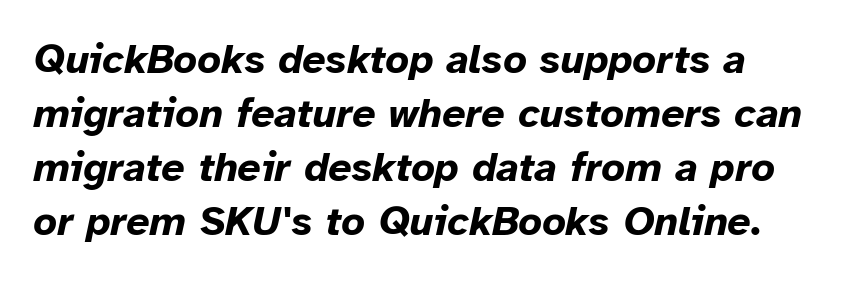
Q: Is the text bold? A: Yes.
Q: Is the text italic (slanted)? A: Yes, it leans right by about 12 degrees.
Q: Is the text underlined? A: No.
Q: Is the spacing between letters normal or unusually wide? A: Normal.
Q: Is the spacing between lines tight, normal or loose? A: Normal.
Q: Width (condensed, normal, or wide)? A: Normal.
Q: Stroke contrast? A: Low.
Q: x-height? A: Medium.
Q: Monospaced? A: No.
